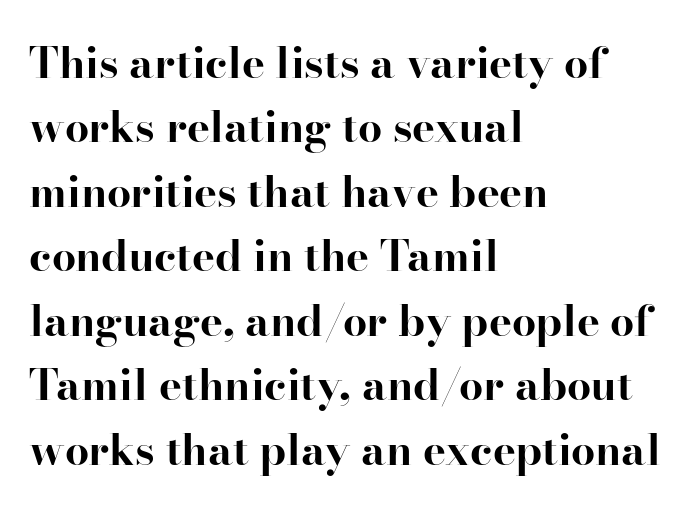
The image shows 43 px bold serif type, upright; set left-aligned, normal line spacing (1.5x), normal letter spacing, not underlined; high stroke contrast and a small x-height.
